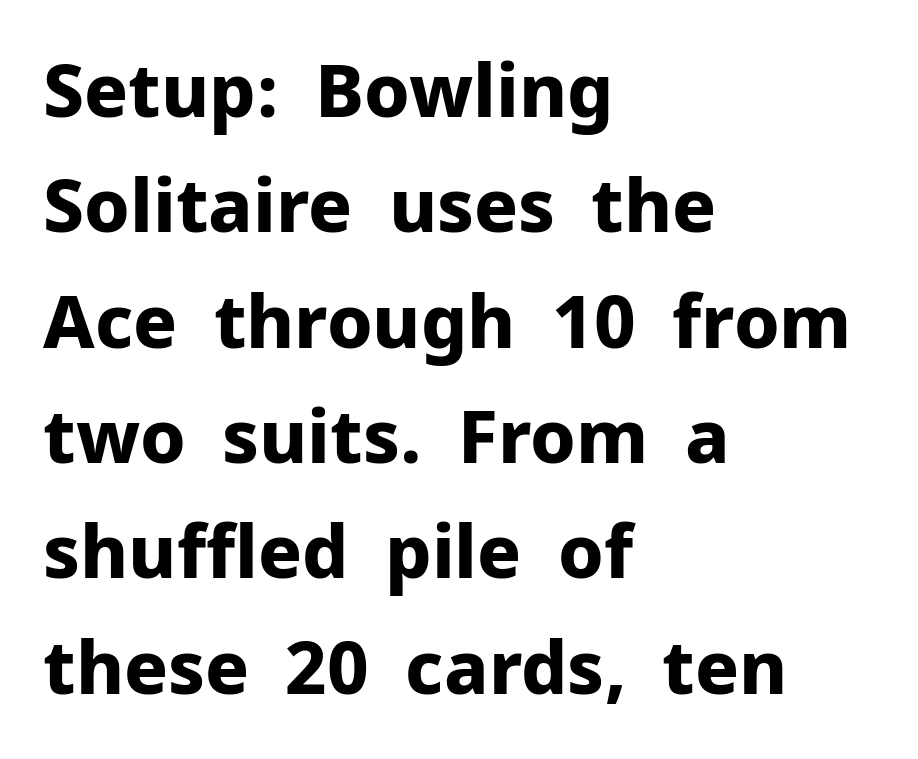
Q: Is the text bold? A: Yes.
Q: Is the text italic (slanted)? A: No, it is upright.
Q: Is the typeface a serif or a sans-serif typeface? A: Sans-serif.
Q: Is the text underlined? A: No.
Q: How is the paragraph aligned? A: Left-aligned.
Q: Is the spacing between letters normal or unusually wide? A: Normal.
Q: Is the spacing between lines tight, normal or loose? A: Normal.
Q: Width (condensed, normal, or wide)? A: Normal.
Q: Stroke contrast? A: Low.
Q: x-height? A: Medium.
Q: Monospaced? A: No.
